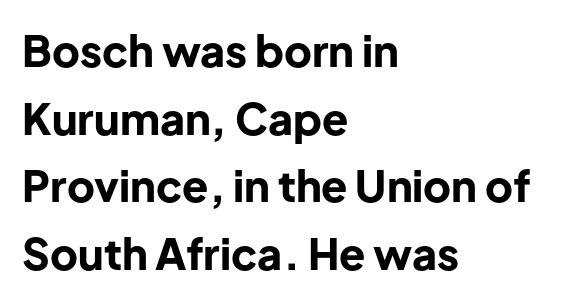
The image shows 43 px bold sans-serif type, upright; set left-aligned, normal line spacing (1.57x), normal letter spacing, not underlined; low stroke contrast and a medium x-height.
